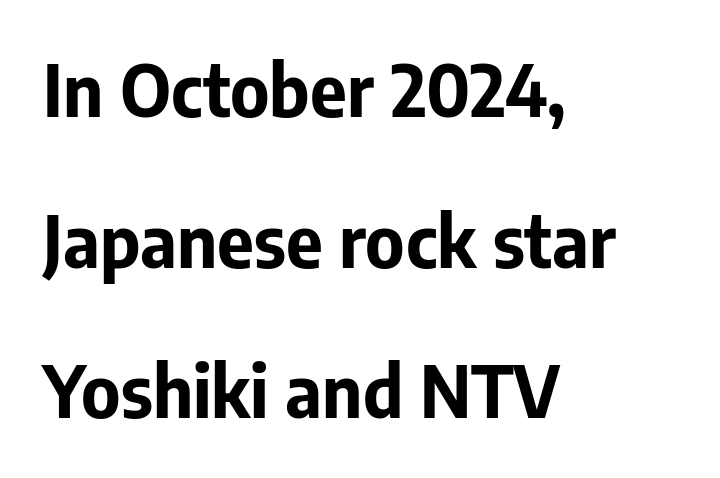
The image shows 71 px bold sans-serif type, upright; set left-aligned, loose line spacing (2.12x), normal letter spacing, not underlined; low stroke contrast and a medium x-height.
